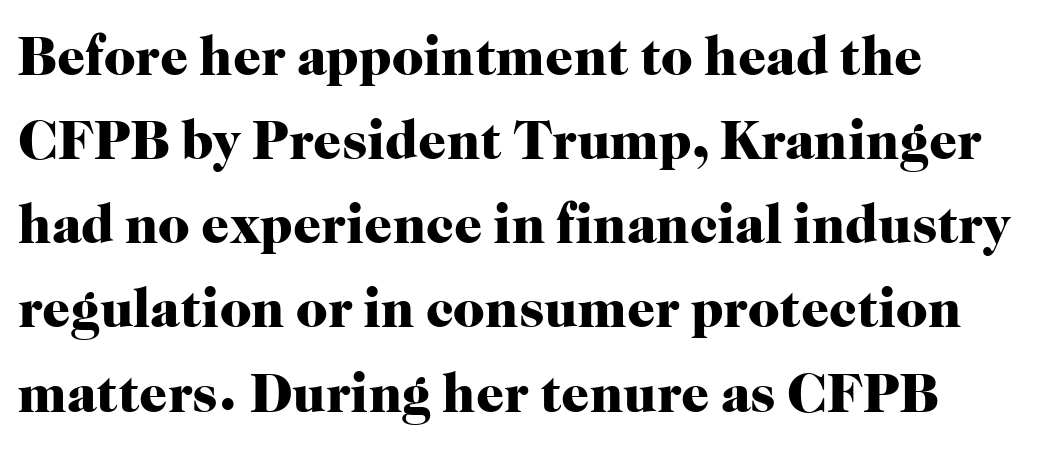
You could not count columns in this text — the font is proportionally spaced. A typesetter would call this zero additional tracking. A normal amount of white space separates one row of letters from the next. Quick note: underline off. You'd pick this weight for a headline — it's a proper bold. The font family rendered here belongs to the serif group.
